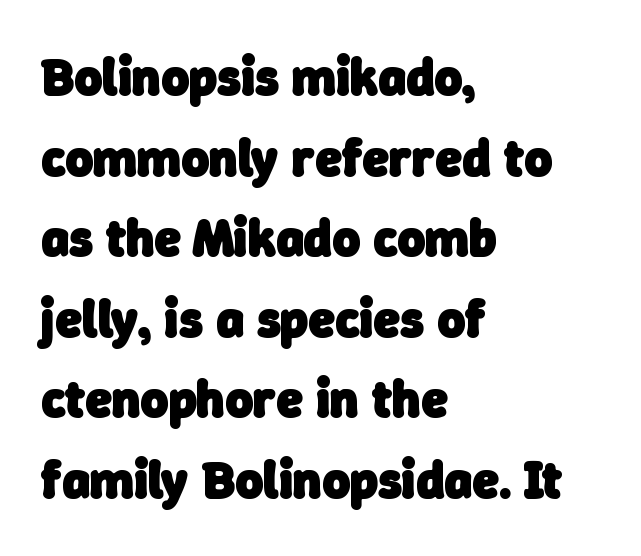
The image shows 53 px heavy sans-serif type; set left-aligned, normal line spacing (1.52x), normal letter spacing, not underlined; low stroke contrast and a medium x-height.
